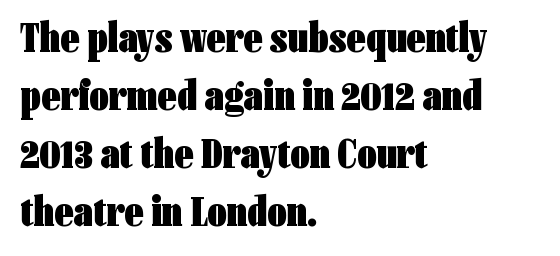
{"serif": "no", "italic": "no", "bold": "yes", "weight": "heavy", "width": "condensed", "stroke_contrast": "low", "x_height": "medium", "monospaced": "no", "underline": "no", "align": "left", "line_spacing": "normal", "line_spacing_ratio": 1.38, "letter_spacing": "normal", "letter_spacing_em": 0.0, "glyph_px": 42}
